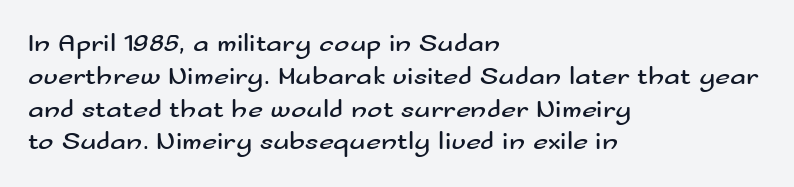
{"italic": "no", "bold": "no", "underline": "no", "align": "left", "line_spacing": "normal", "line_spacing_ratio": 1.26, "letter_spacing": "normal", "letter_spacing_em": 0.0, "glyph_px": 26}
